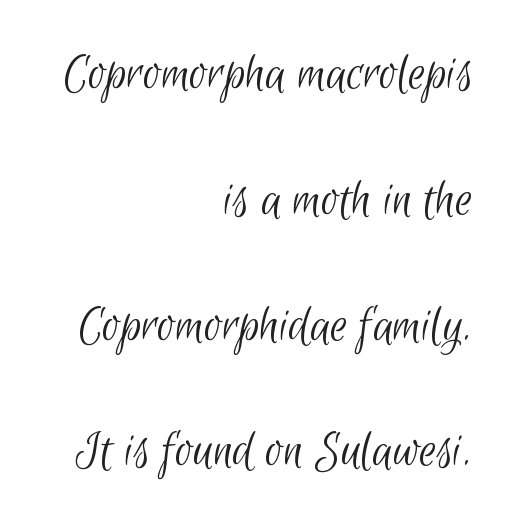
Q: Is the text bold? A: No.
Q: Is the typeface a serif or a sans-serif typeface? A: Sans-serif.
Q: Is the text underlined? A: No.
Q: How is the paragraph aligned? A: Right-aligned.
Q: Is the spacing between letters normal or unusually wide? A: Normal.
Q: Is the spacing between lines tight, normal or loose? A: Loose.
Q: Width (condensed, normal, or wide)? A: Condensed.
Q: Stroke contrast? A: Low.
Q: x-height? A: Small.
Q: Monospaced? A: No.
